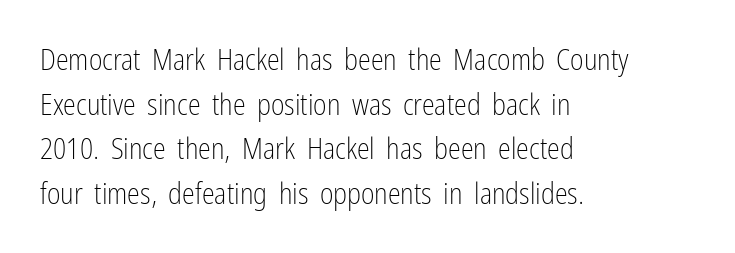
{"serif": "no", "italic": "no", "bold": "no", "weight": "light", "width": "condensed", "stroke_contrast": "low", "x_height": "medium", "monospaced": "no", "underline": "no", "align": "left", "line_spacing": "normal", "line_spacing_ratio": 1.54, "letter_spacing": "normal", "letter_spacing_em": 0.0, "glyph_px": 29}
